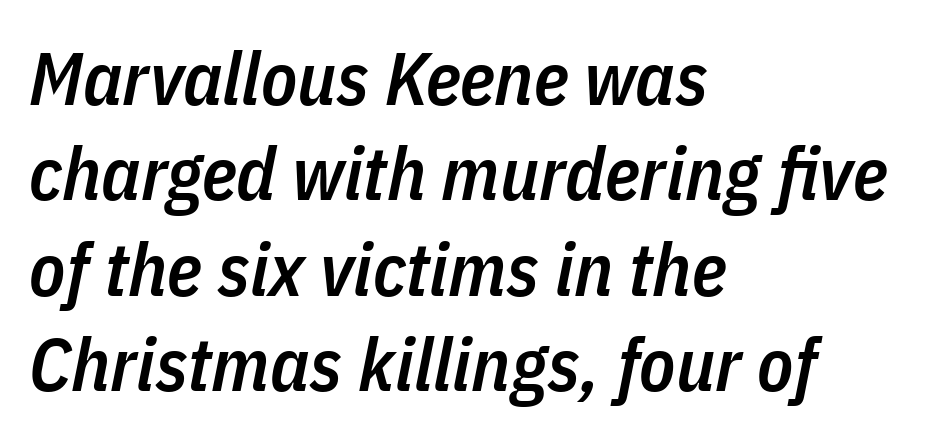
{"italic": "yes", "lean": "right", "slant_degrees": 11, "bold": "semi", "weight": "semibold", "width": "condensed", "stroke_contrast": "low", "x_height": "medium", "monospaced": "no", "underline": "no", "align": "left", "line_spacing": "normal", "line_spacing_ratio": 1.29, "letter_spacing": "normal", "letter_spacing_em": 0.0, "glyph_px": 74}
